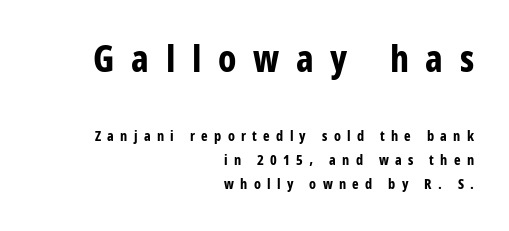
The image shows 37 px bold, condensed sans-serif type, upright; set right-aligned, normal line spacing (1.7x), unusually wide letter spacing (+0.45 em), not underlined; the first (top) block is 2.64x larger; low stroke contrast and a large x-height.
